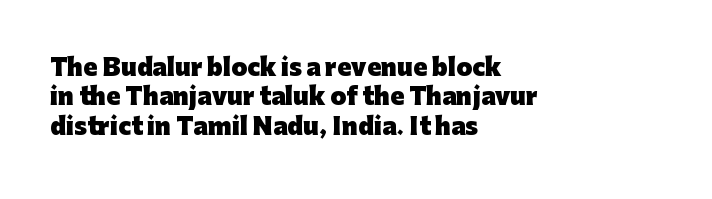
In terms of posture, this sample is upright. Whoever set this chose a conventional vertical rhythm. The space directly below the letters is spotless. A typesetter would call this zero additional tracking.
